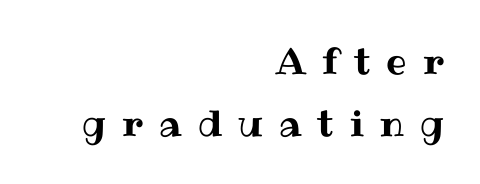
Compared with typical body copy, the letter spacing here is much looser. The letters stand upright; this is a roman face. Bare-footed words on every line. This rendering uses right alignment, leaving the left contour irregular.
